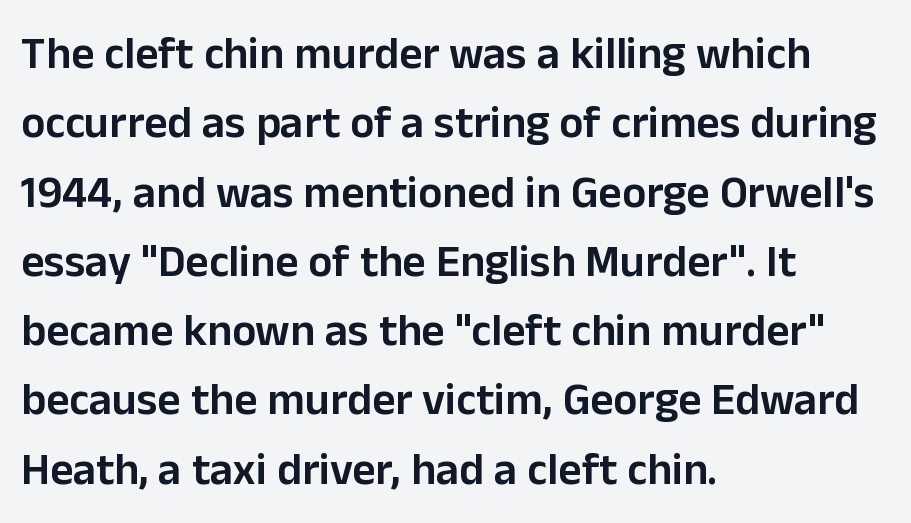
Emphasis by weight is partial: semibold. Do the letters lean? They stand straight. Character widths vary here, with narrow letters taking less room than wide ones. Spacing between characters is what you'd get straight out of the box.
